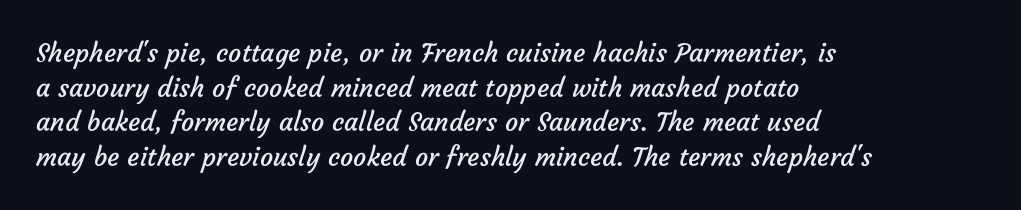
The image shows 26 px text type; set left-aligned, normal line spacing (1.33x), normal letter spacing, not underlined.
